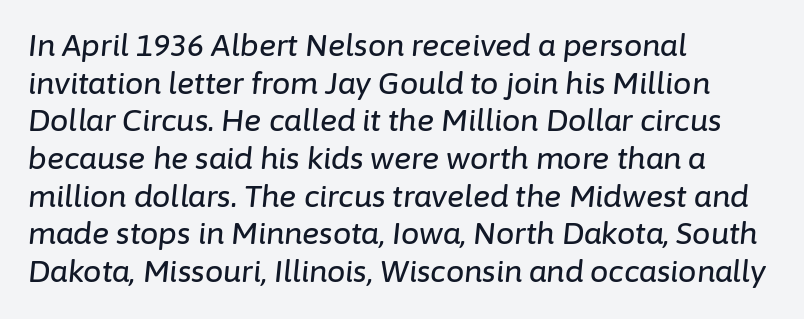
{"italic": "yes", "lean": "right", "slant_degrees": 6, "width": "normal", "stroke_contrast": "low", "x_height": "medium", "monospaced": "no", "underline": "no", "align": "left", "line_spacing": "normal", "line_spacing_ratio": 1.3, "letter_spacing": "normal", "letter_spacing_em": 0.0, "glyph_px": 29}
